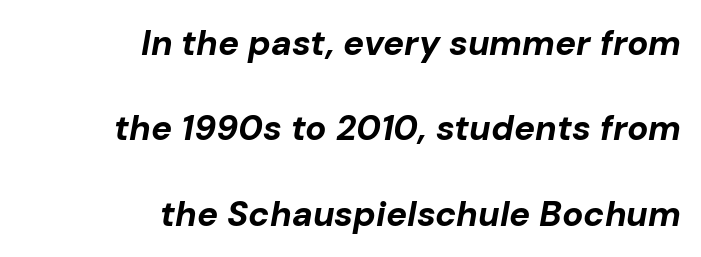
{"italic": "yes", "lean": "right", "slant_degrees": 10, "bold": "yes", "weight": "bold", "width": "normal", "stroke_contrast": "low", "x_height": "medium", "monospaced": "no", "underline": "no", "align": "right", "line_spacing": "loose", "line_spacing_ratio": 2.44, "letter_spacing": "normal", "letter_spacing_em": 0.0, "glyph_px": 35}
